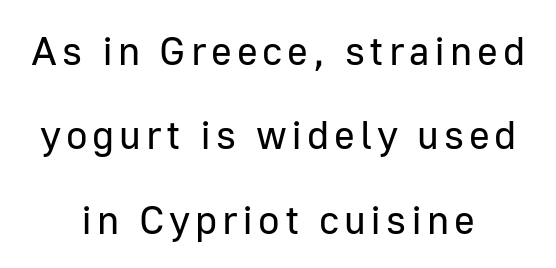
Q: Is the text bold? A: No.
Q: Is the text italic (slanted)? A: No, it is upright.
Q: Is the typeface a serif or a sans-serif typeface? A: Sans-serif.
Q: Is the text underlined? A: No.
Q: How is the paragraph aligned? A: Centered.
Q: Is the spacing between lines tight, normal or loose? A: Loose.
Q: Width (condensed, normal, or wide)? A: Normal.
Q: Stroke contrast? A: Low.
Q: x-height? A: Medium.
Q: Monospaced? A: No.
